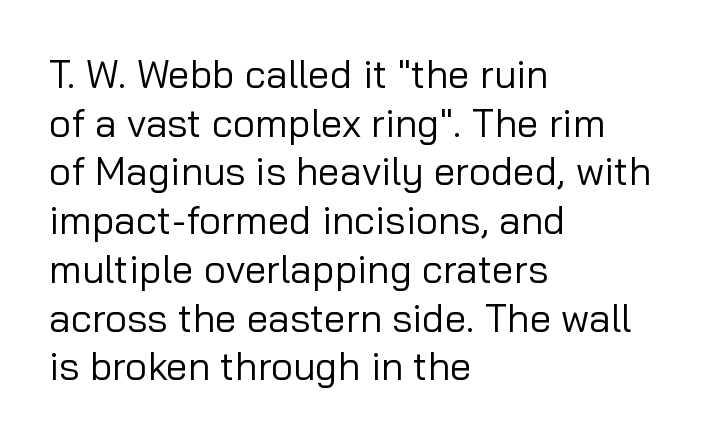
Q: Is the text bold? A: No.
Q: Is the text italic (slanted)? A: No, it is upright.
Q: Is the typeface a serif or a sans-serif typeface? A: Sans-serif.
Q: Is the text underlined? A: No.
Q: How is the paragraph aligned? A: Left-aligned.
Q: Is the spacing between letters normal or unusually wide? A: Normal.
Q: Is the spacing between lines tight, normal or loose? A: Normal.
Q: Width (condensed, normal, or wide)? A: Normal.
Q: Stroke contrast? A: Low.
Q: x-height? A: Medium.
Q: Monospaced? A: No.
